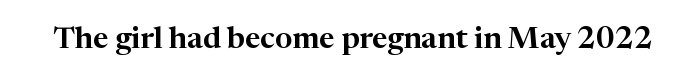
Q: Is the text italic (slanted)? A: No, it is upright.
Q: Is the typeface a serif or a sans-serif typeface? A: Serif.
Q: Is the text underlined? A: No.
Q: Is the spacing between letters normal or unusually wide? A: Normal.
Q: Width (condensed, normal, or wide)? A: Normal.
Q: Stroke contrast? A: High.
Q: x-height? A: Medium.
Q: Monospaced? A: No.
